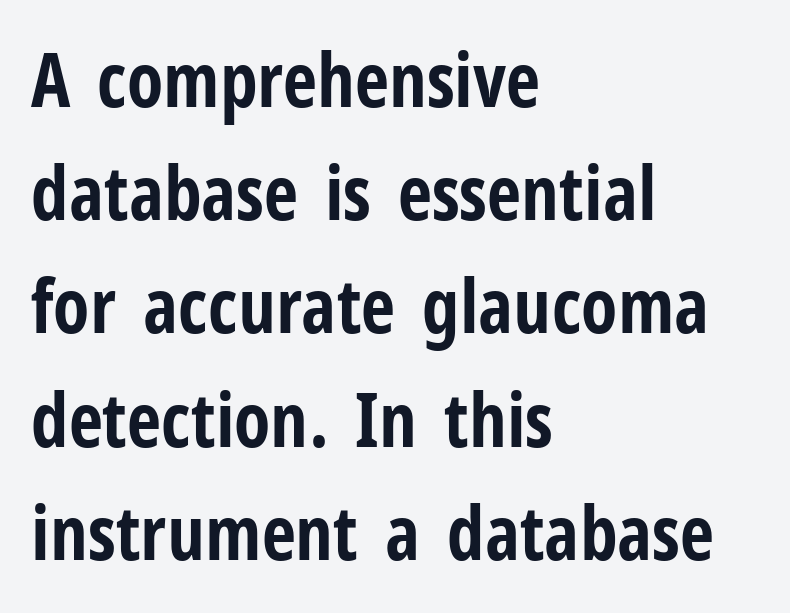
Honestly, the letter spacing is just normal — you wouldn't notice it. Check under the words: just untouched page. The passage shown is typeset with a sans-serif family. This sample has the flowing, uneven cadence of proportional lettering. Is there much room between lines? A standard amount, neither cramped nor airy. The letters stand straight up with perfectly vertical stems.
